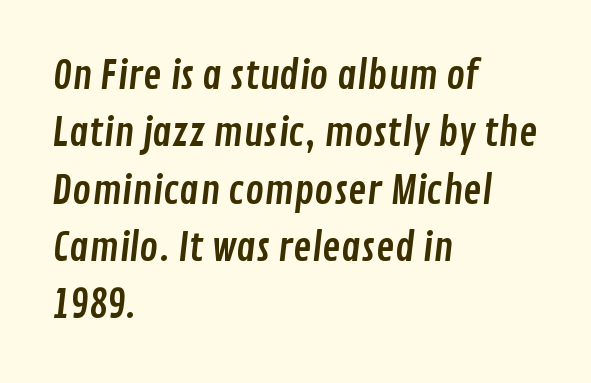
{"serif": "no", "width": "condensed", "stroke_contrast": "low", "x_height": "medium", "monospaced": "no", "underline": "no", "align": "left", "line_spacing": "normal", "line_spacing_ratio": 1.47, "letter_spacing": "normal", "letter_spacing_em": 0.0, "glyph_px": 39}
